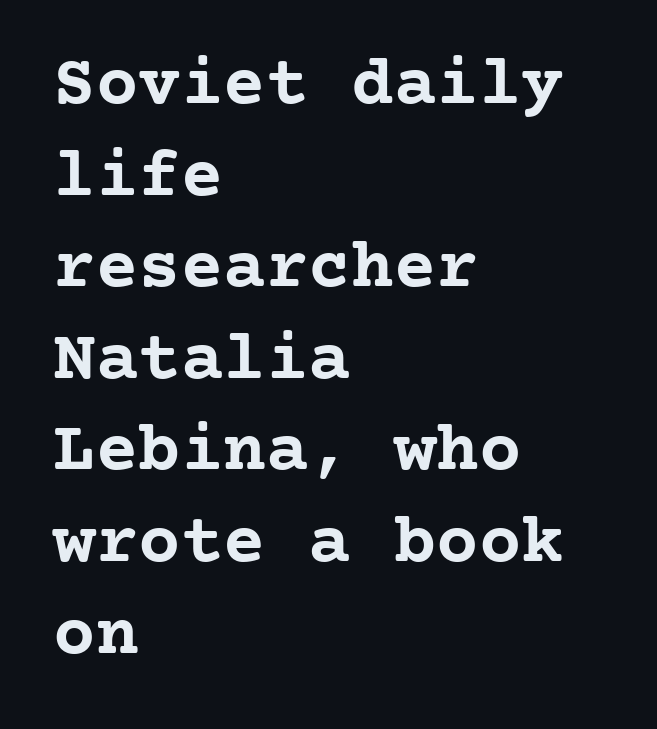
Little horizontal feet cap the strokes, marking this as serif type. The rows are spaced the way most documents space them. Set as a true bold cut, around the 700 mark. The setting favours the left margin, as ordinary paragraphs usually do.
